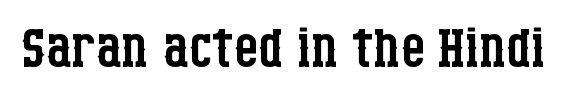
The image shows 77 px regular-weight, condensed serif type, upright; set normal letter spacing, not underlined; low stroke contrast and a large x-height.
